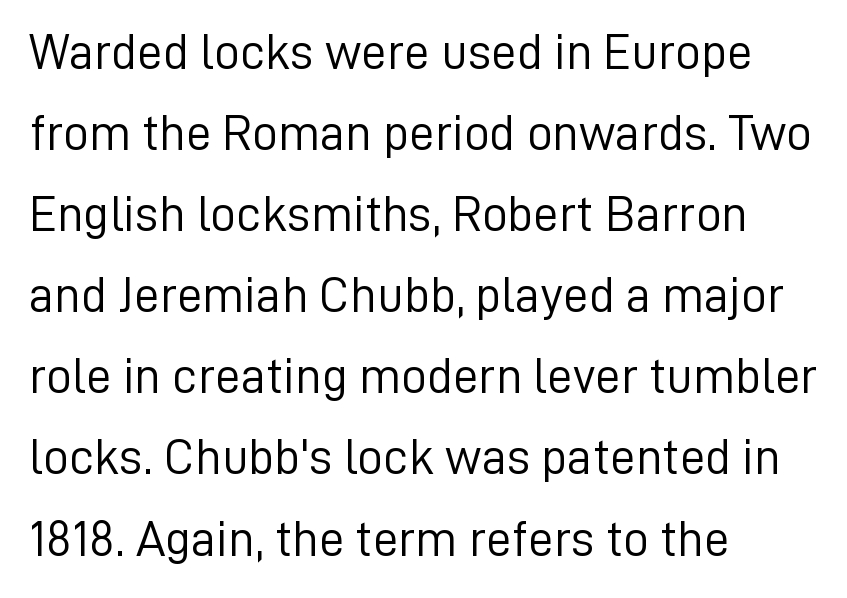
This sample is left-justified, so line endings fall wherever the words run out. Vertical stems look standard width or narrower in stroke. These lines are rendered in a variable-pitch font. Students, note that the glyphs here touch the page at normal intervals.
